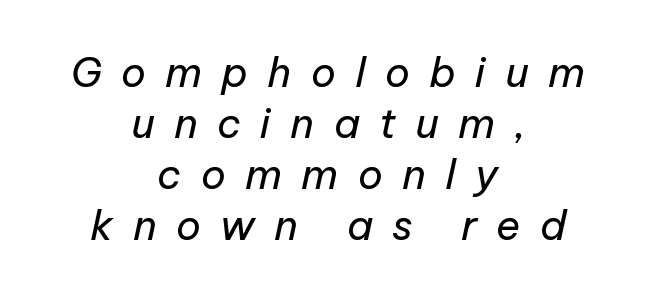
Varying glyph widths throughout — classic text-font behaviour. There is plenty of visible air inserted between adjacent glyphs. Letters rest on an invisible, unmarked baseline. Every character sits at an angle, as italics do. Visually the block forms a symmetrical silhouette, jagged on both flanks.
